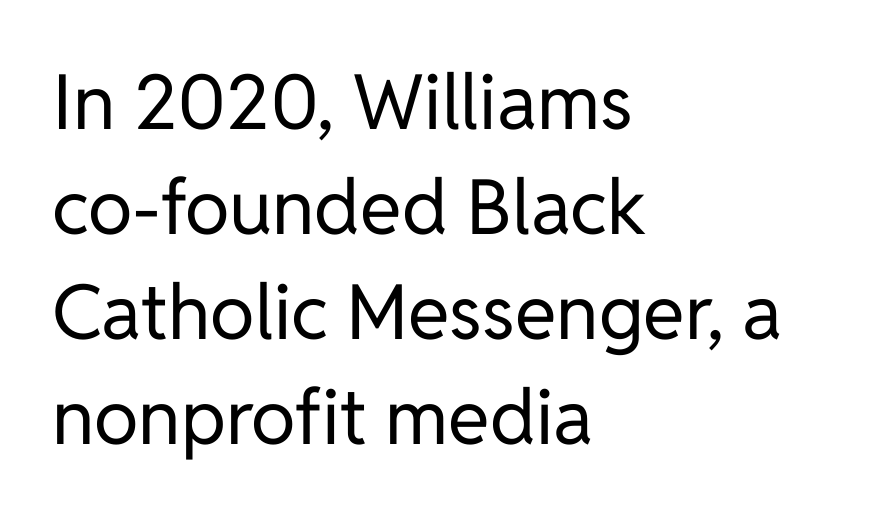
The image shows 76 px regular-weight sans-serif type, upright; set left-aligned, normal line spacing (1.38x), normal letter spacing, not underlined; low stroke contrast and a medium x-height.
